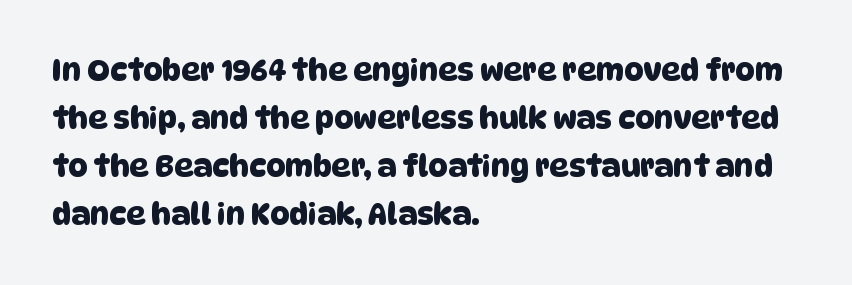
The image shows 30 px sans-serif type; set left-aligned, normal line spacing (1.6x), normal letter spacing, not underlined; low stroke contrast and a large x-height.
